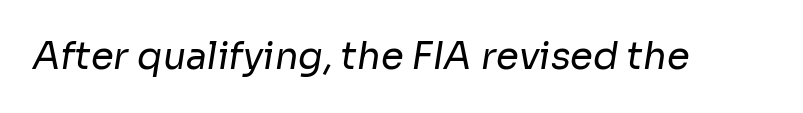
Q: Is the text bold? A: No.
Q: Is the typeface a serif or a sans-serif typeface? A: Sans-serif.
Q: Is the text underlined? A: No.
Q: Is the spacing between letters normal or unusually wide? A: Normal.
Q: Width (condensed, normal, or wide)? A: Normal.
Q: Stroke contrast? A: Low.
Q: x-height? A: Medium.
Q: Monospaced? A: No.
